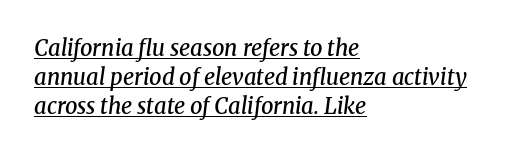
Q: Is the text bold? A: Semi-bold.
Q: Is the text italic (slanted)? A: Yes, it leans right by about 8 degrees.
Q: Is the text underlined? A: Yes.
Q: How is the paragraph aligned? A: Left-aligned.
Q: Is the spacing between letters normal or unusually wide? A: Normal.
Q: Is the spacing between lines tight, normal or loose? A: Normal.
